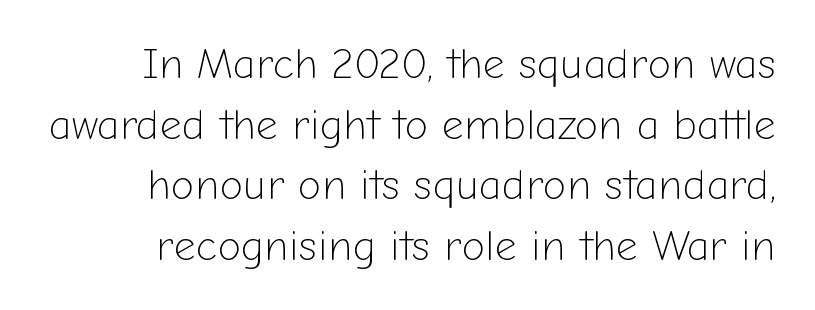
The image shows 43 px light sans-serif type, upright; set normal line spacing (1.41x), normal letter spacing, not underlined; low stroke contrast and a medium x-height.
